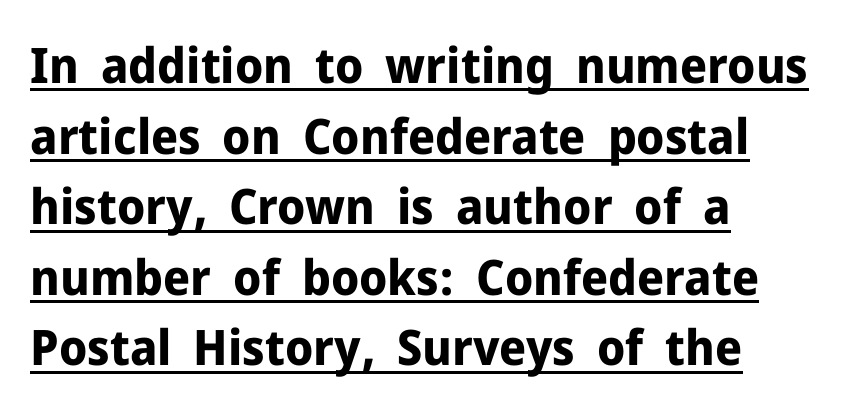
Q: Is the text bold? A: Yes.
Q: Is the text italic (slanted)? A: No, it is upright.
Q: Is the typeface a serif or a sans-serif typeface? A: Sans-serif.
Q: Is the text underlined? A: Yes.
Q: How is the paragraph aligned? A: Left-aligned.
Q: Is the spacing between letters normal or unusually wide? A: Normal.
Q: Is the spacing between lines tight, normal or loose? A: Normal.
Q: Width (condensed, normal, or wide)? A: Normal.
Q: Stroke contrast? A: Low.
Q: x-height? A: Medium.
Q: Monospaced? A: No.
